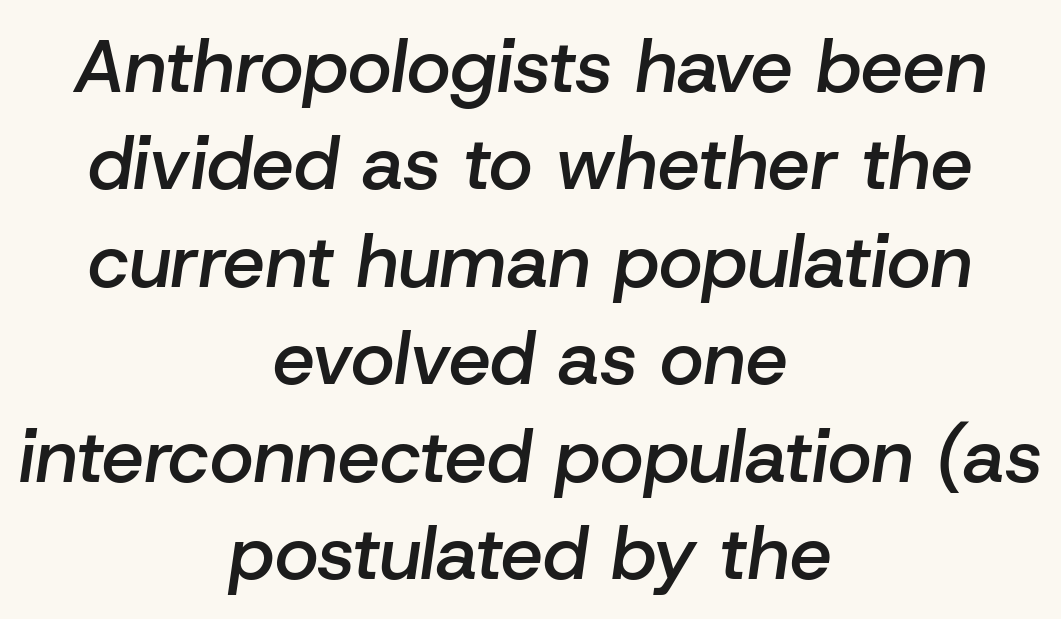
The image shows 75 px semibold type, italic (leaning right); set centered, normal line spacing (1.3x), normal letter spacing, not underlined; low stroke contrast and a medium x-height.
